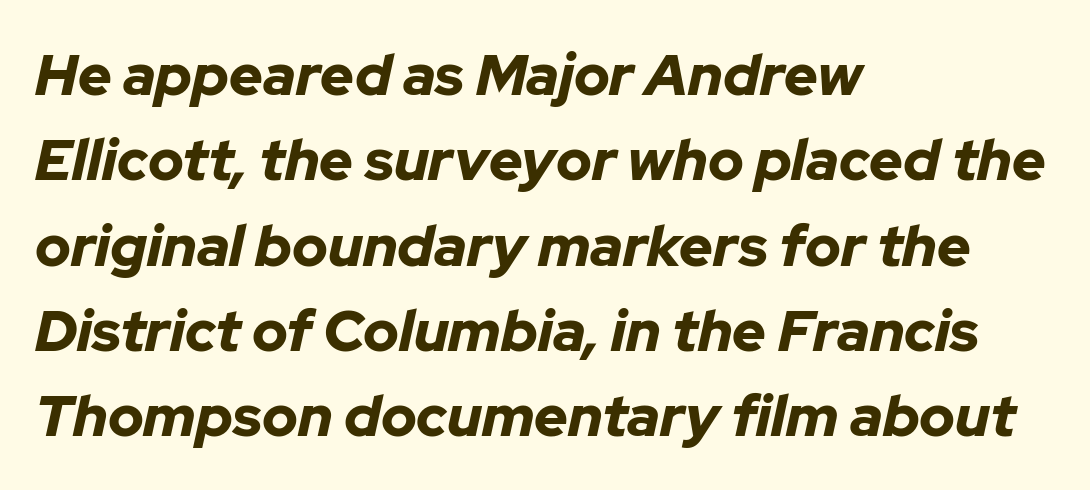
There is no visible air inserted between adjacent glyphs. Notice how thick the strokes are: this is what a full bold looks like. This rendering features lettering with no underline. Think of a printed novel: that variable character pitch is what you see here. Quick note: interline space is typical.
